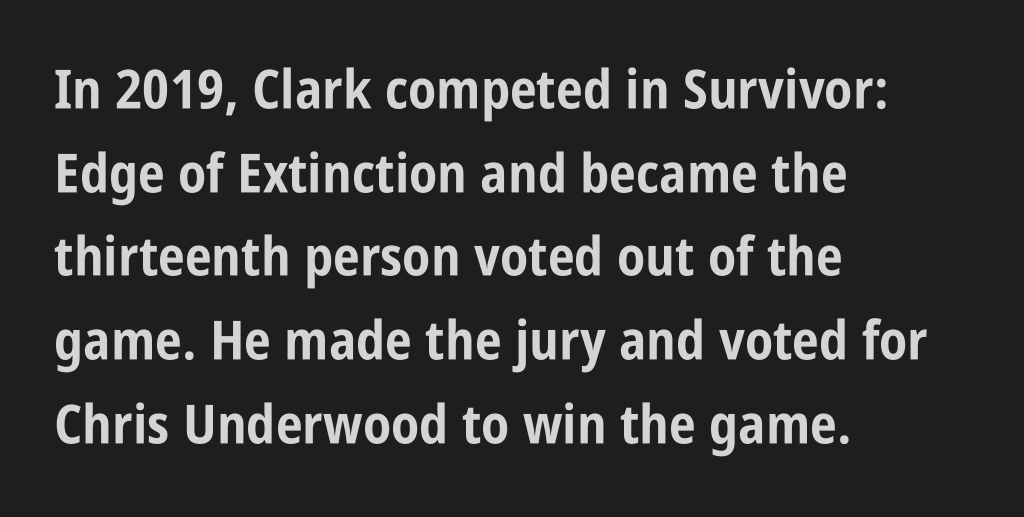
The image shows 54 px bold, condensed sans-serif type, upright; set left-aligned, normal line spacing (1.55x), normal letter spacing, not underlined; low stroke contrast and a large x-height.
